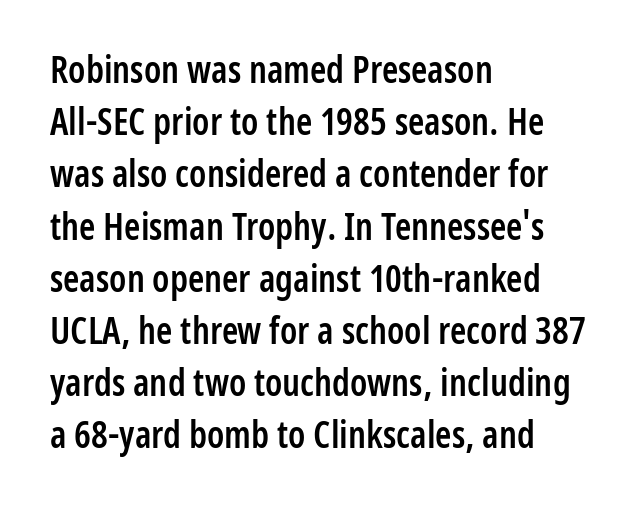
{"serif": "no", "italic": "no", "bold": "semi", "weight": "semibold", "width": "condensed", "stroke_contrast": "low", "x_height": "medium", "monospaced": "no", "underline": "no", "align": "left", "line_spacing": "normal", "line_spacing_ratio": 1.41, "letter_spacing": "normal", "letter_spacing_em": 0.0, "glyph_px": 37}
